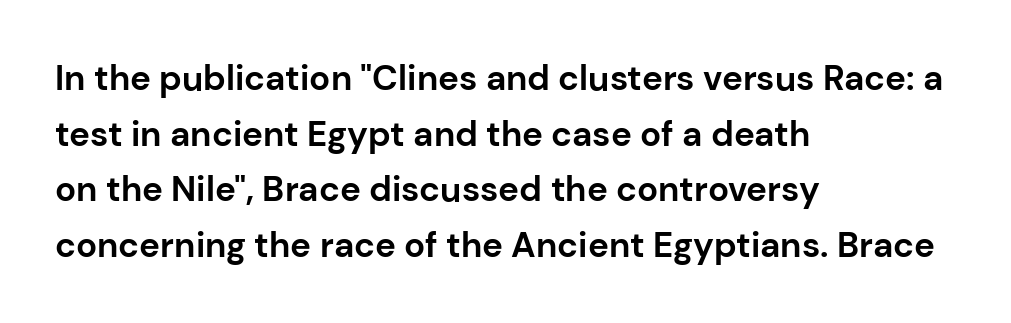
The image shows 35 px bold sans-serif type, upright; set left-aligned, normal line spacing (1.59x), normal letter spacing, not underlined; low stroke contrast and a medium x-height.
